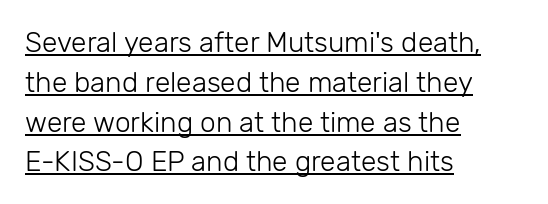
{"serif": "no", "italic": "no", "bold": "no", "weight": "light", "width": "normal", "stroke_contrast": "low", "x_height": "medium", "monospaced": "no", "underline": "yes", "align": "left", "line_spacing": "normal", "line_spacing_ratio": 1.42, "letter_spacing": "normal", "letter_spacing_em": 0.0, "glyph_px": 28}
